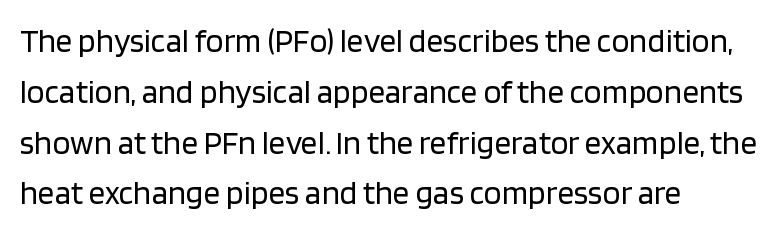
The image shows 33 px regular-weight sans-serif type, upright; set left-aligned, normal line spacing (1.54x), normal letter spacing, not underlined; low stroke contrast and a large x-height.
